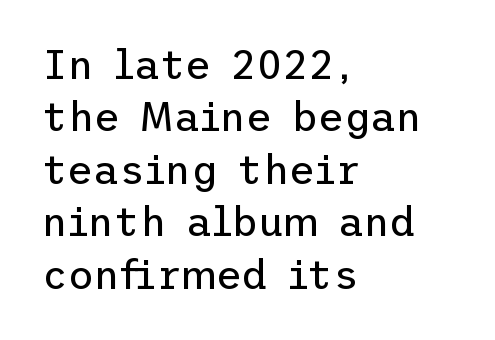
{"serif": "no", "italic": "no", "bold": "no", "weight": "regular", "width": "normal", "stroke_contrast": "low", "x_height": "medium", "underline": "no", "align": "left", "line_spacing": "normal", "line_spacing_ratio": 1.31, "letter_spacing": "normal", "letter_spacing_em": 0.0, "glyph_px": 40}
